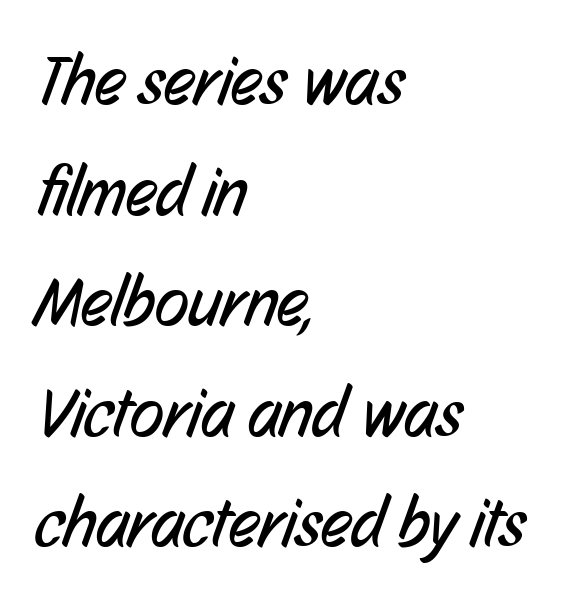
The image shows 70 px regular-weight, condensed sans-serif type; set left-aligned, normal line spacing (1.58x), normal letter spacing, not underlined; low stroke contrast and a medium x-height.
